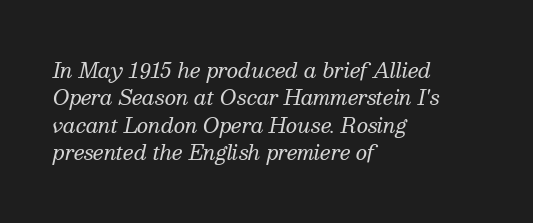
The image shows 20 px text type, italic (leaning right); set left-aligned, normal line spacing (1.37x), normal letter spacing, not underlined.
